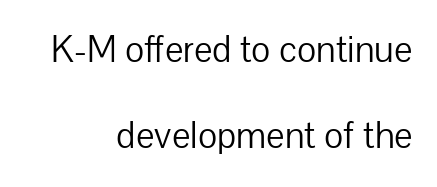
The image shows 39 px light sans-serif type, upright; set right-aligned, loose line spacing (2.21x), normal letter spacing, not underlined; low stroke contrast and a medium x-height.
